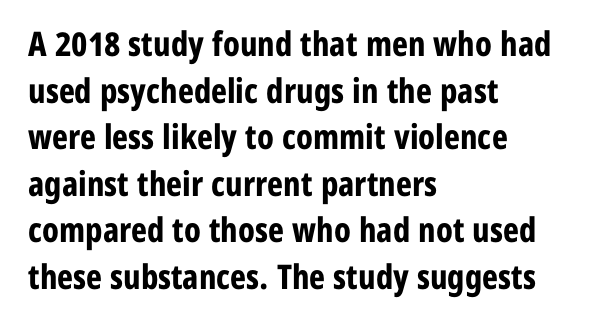
The image shows 34 px bold, condensed sans-serif type, upright; set left-aligned, normal line spacing (1.37x), normal letter spacing, not underlined; low stroke contrast and a medium x-height.
